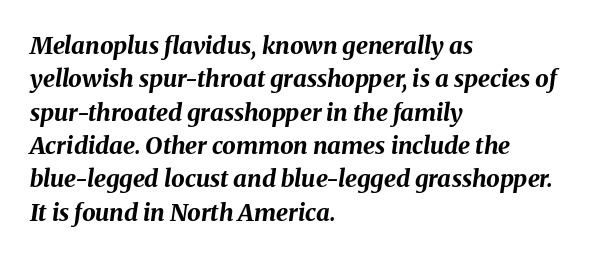
Q: Is the text bold? A: Yes.
Q: Is the text italic (slanted)? A: Yes, it leans right by about 8 degrees.
Q: Is the text underlined? A: No.
Q: How is the paragraph aligned? A: Left-aligned.
Q: Is the spacing between letters normal or unusually wide? A: Normal.
Q: Is the spacing between lines tight, normal or loose? A: Normal.
